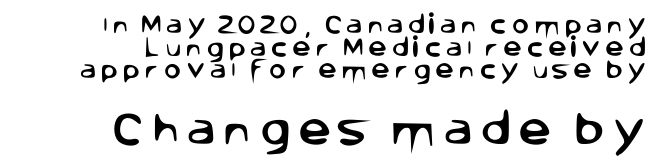
The image shows 37 px sans-serif type, upright; set right-aligned, tight line spacing (1.08x), unusually wide letter spacing (+0.2 em), not underlined; the second (bottom) block is 1.76x larger; low stroke contrast and a large x-height.
